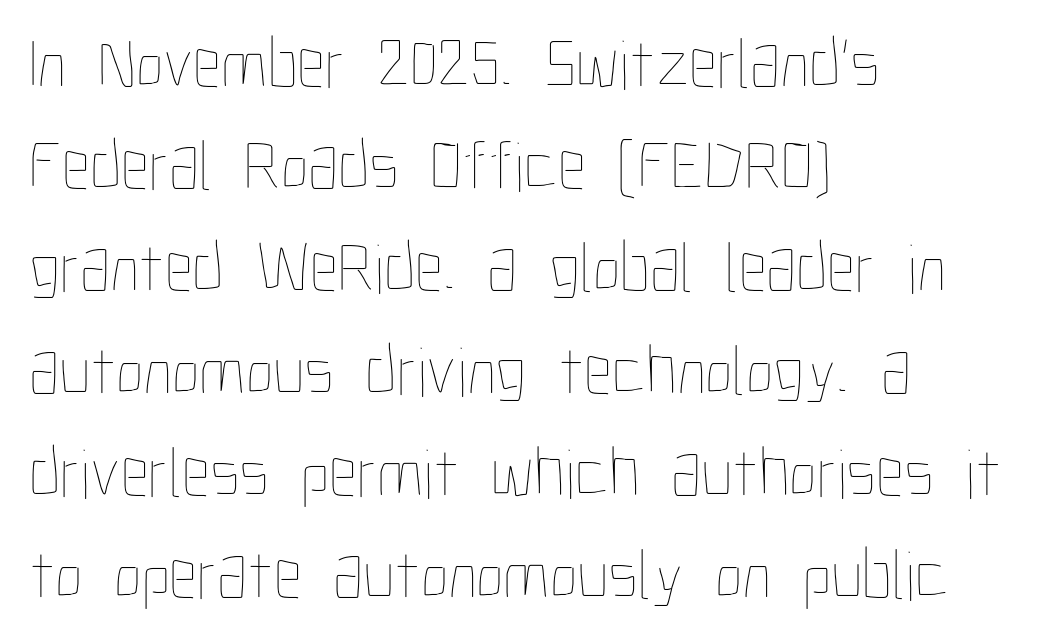
Q: Is the text bold? A: No.
Q: Is the text italic (slanted)? A: No, it is upright.
Q: Is the text underlined? A: No.
Q: How is the paragraph aligned? A: Left-aligned.
Q: Is the spacing between letters normal or unusually wide? A: Normal.
Q: Is the spacing between lines tight, normal or loose? A: Normal.
Q: Width (condensed, normal, or wide)? A: Condensed.
Q: Stroke contrast? A: Low.
Q: x-height? A: Medium.
Q: Monospaced? A: No.
